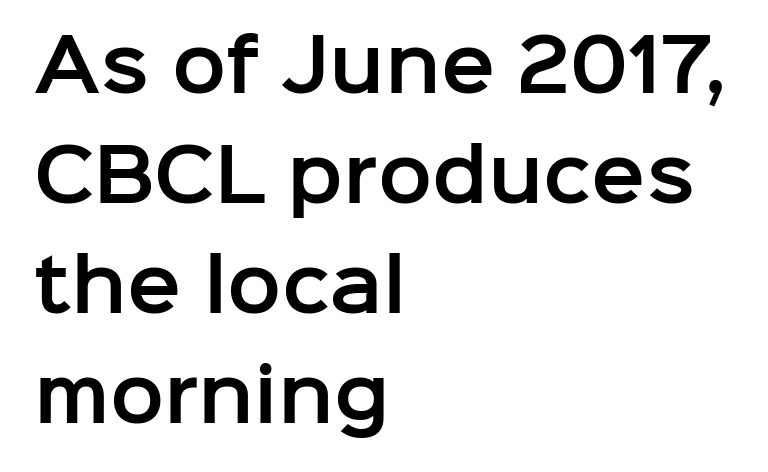
{"serif": "no", "italic": "no", "width": "normal", "stroke_contrast": "low", "x_height": "medium", "monospaced": "no", "underline": "no", "align": "left", "line_spacing": "normal", "line_spacing_ratio": 1.53, "letter_spacing": "normal", "letter_spacing_em": 0.0, "glyph_px": 72}
